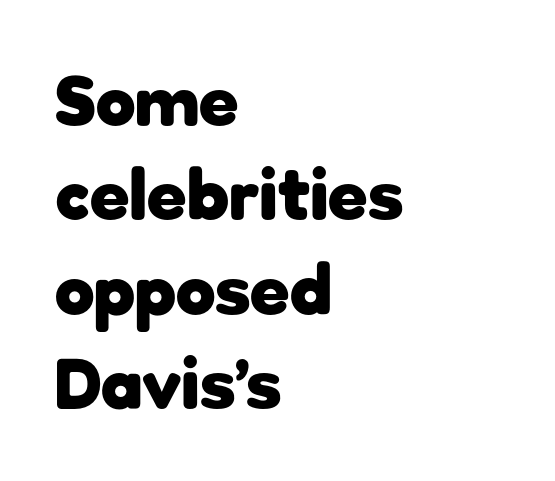
{"serif": "no", "italic": "no", "bold": "yes", "weight": "heavy", "width": "normal", "stroke_contrast": "low", "x_height": "medium", "monospaced": "no", "underline": "no", "align": "left", "line_spacing": "normal", "line_spacing_ratio": 1.31, "letter_spacing": "normal", "letter_spacing_em": 0.0, "glyph_px": 72}
